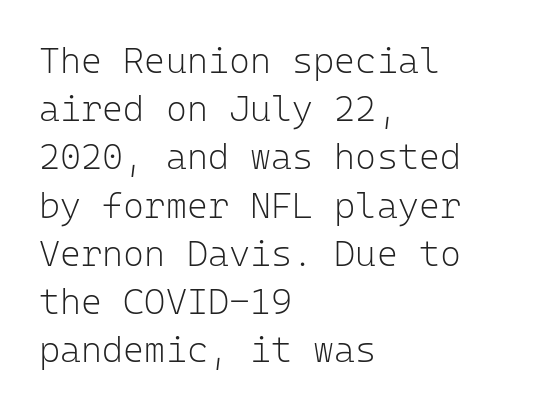
The vertical gap from one line to the next is medium. You can tell from the bare stems that sans-serif type was used. A roman cut, with each character standing at attention. No extra ink here — the face is not bold. Nobody touched the tracking dial on this one. Short and long lines alike share a common starting point at left.
